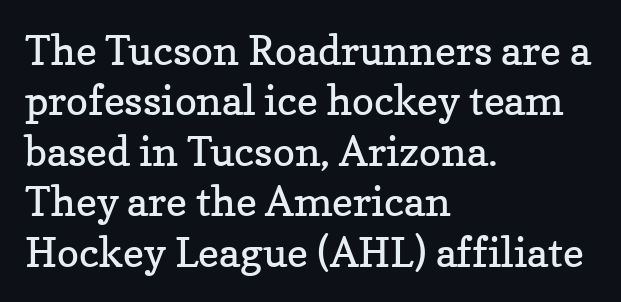
{"serif": "yes", "italic": "no", "bold": "no", "weight": "regular", "width": "normal", "stroke_contrast": "low", "x_height": "medium", "monospaced": "no", "underline": "no", "align": "left", "line_spacing_ratio": 1.23, "letter_spacing": "normal", "letter_spacing_em": 0.0, "glyph_px": 41}
